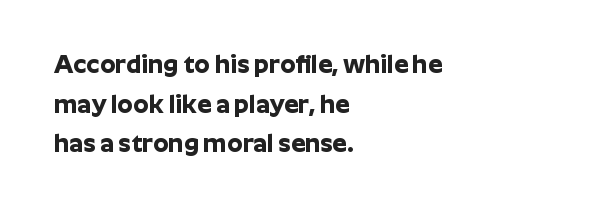
The words here are not underlined. Glyph-to-glyph distance matches everyday printed text. The rows are spaced the way most documents space them. The lettering holds an erect, upright posture throughout. Heavy-handed strokes throughout: this text is bold. Which margin do the lines hug? The left one — the right edge is uneven.
